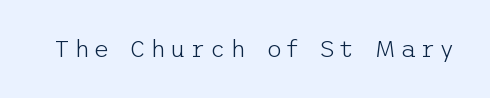
Only glyphs here, with clear space below each row. Posture: upright roman. The font is comparable to plain body text, perhaps lighter.
